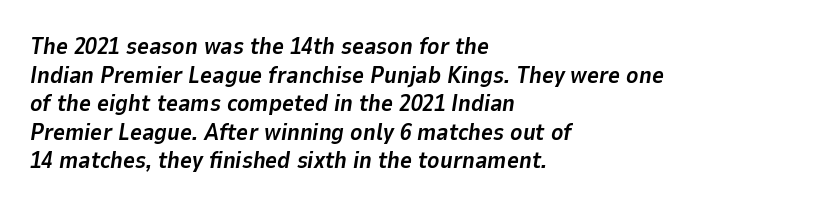
Q: Is the text bold? A: Yes.
Q: Is the text italic (slanted)? A: Yes, it leans right by about 9 degrees.
Q: Is the text underlined? A: No.
Q: How is the paragraph aligned? A: Left-aligned.
Q: Is the spacing between letters normal or unusually wide? A: Normal.
